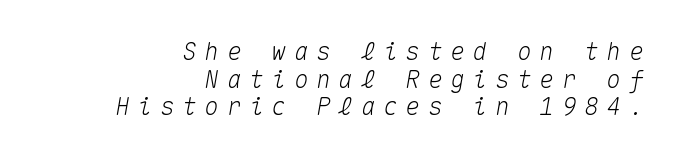
{"italic": "yes", "lean": "right", "slant_degrees": 10, "underline": "no", "align": "right", "line_spacing": "tight", "line_spacing_ratio": 1.15, "letter_spacing": "wide", "letter_spacing_em": 0.33, "glyph_px": 24}
